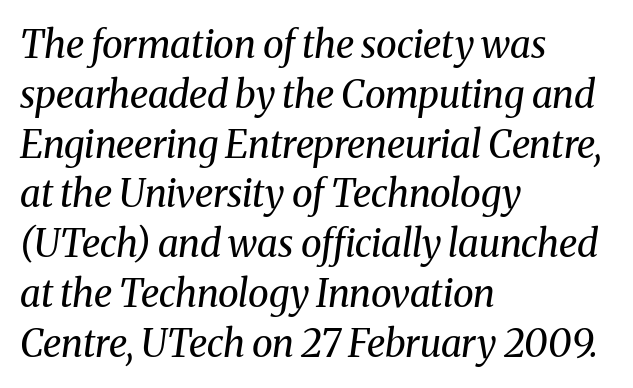
Q: Is the text bold? A: No.
Q: Is the text italic (slanted)? A: Yes, it leans right by about 8 degrees.
Q: Is the typeface a serif or a sans-serif typeface? A: Serif.
Q: Is the text underlined? A: No.
Q: How is the paragraph aligned? A: Left-aligned.
Q: Is the spacing between letters normal or unusually wide? A: Normal.
Q: Is the spacing between lines tight, normal or loose? A: Normal.
Q: Width (condensed, normal, or wide)? A: Normal.
Q: Stroke contrast? A: Medium.
Q: x-height? A: Medium.
Q: Monospaced? A: No.
